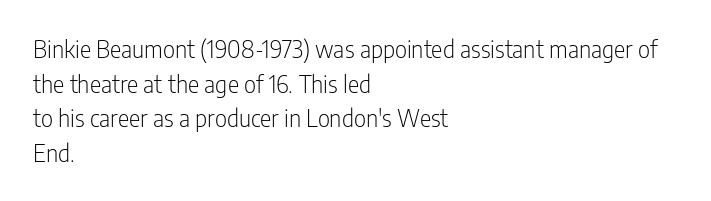
Regarding leading, the lines here are spaced in the standard way. The letters look calm and open, with moderate or lighter stems. Layout note: lines flush left. The rendering keeps characters at their native spacing. The lettering stays uniformly vertical, giving the passage a roman look. Underline: absent.
